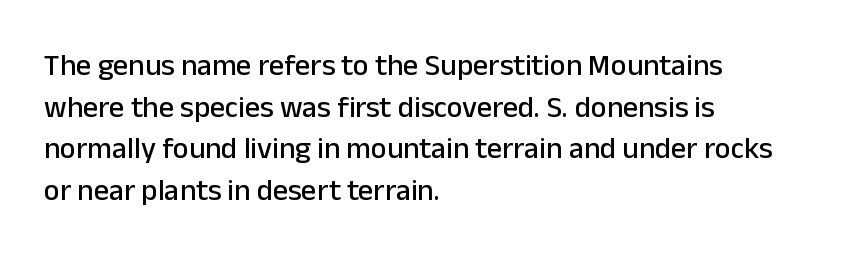
{"serif": "no", "italic": "no", "width": "normal", "stroke_contrast": "low", "x_height": "medium", "monospaced": "no", "underline": "no", "align": "left", "line_spacing": "normal", "line_spacing_ratio": 1.39, "letter_spacing": "normal", "letter_spacing_em": 0.0, "glyph_px": 30}
